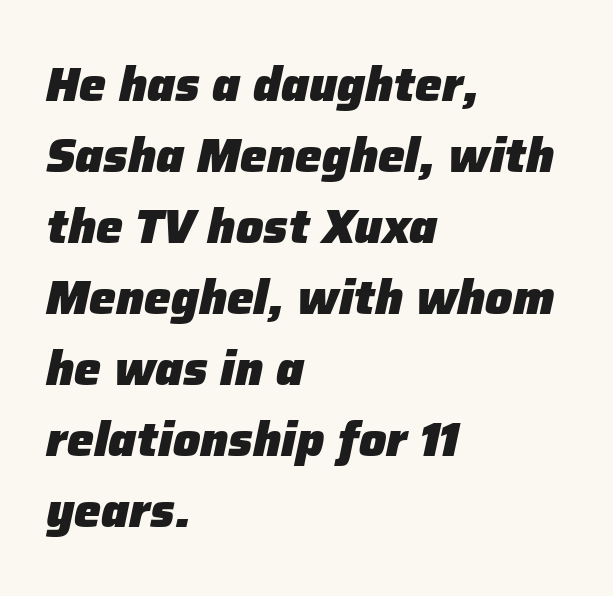
The image shows 48 px heavy type, italic (leaning right); set left-aligned, normal line spacing (1.48x), normal letter spacing, not underlined; low stroke contrast and a medium x-height.
